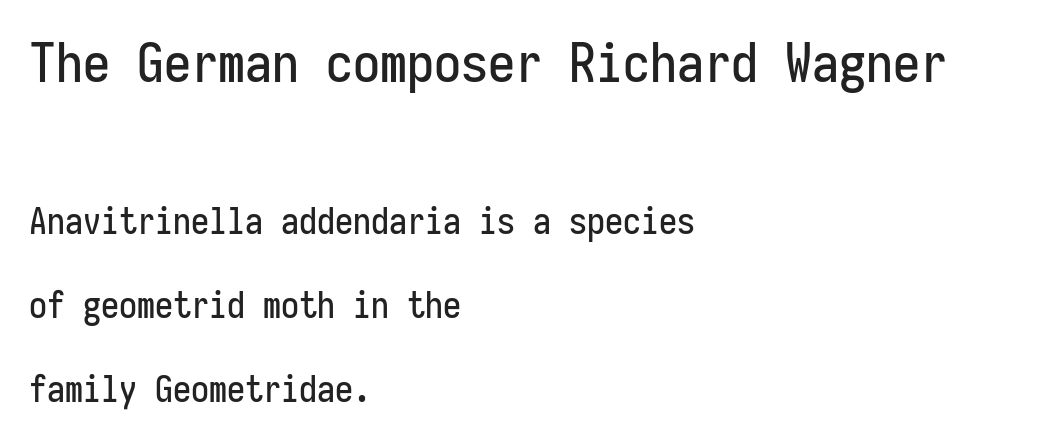
No extra tracking has been applied to these lines. The passage is arranged the way most books set body copy — flush left. Italic? Not at all — the glyphs are vertical. Has an underline been added? It has not. Visually, the top section dominates because its glyphs are scaled up.
